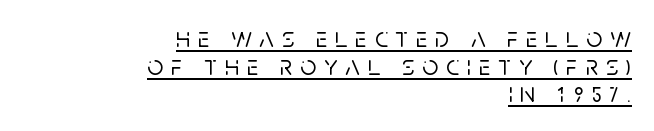
Q: Is the text italic (slanted)? A: No, it is upright.
Q: Is the typeface a serif or a sans-serif typeface? A: Sans-serif.
Q: Is the text underlined? A: Yes.
Q: How is the paragraph aligned? A: Right-aligned.
Q: Is the spacing between letters normal or unusually wide? A: Unusually wide.
Q: Is the spacing between lines tight, normal or loose? A: Tight.
Q: Width (condensed, normal, or wide)? A: Normal.
Q: Stroke contrast? A: Low.
Q: x-height? A: Large.
Q: Monospaced? A: No.
